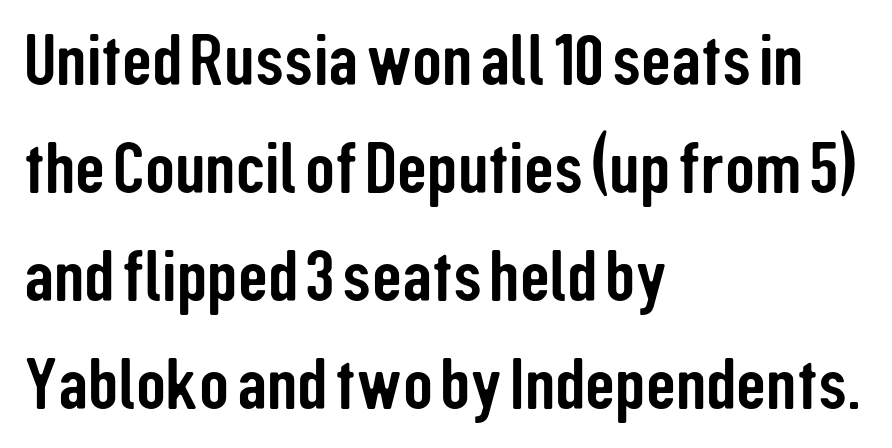
Q: Is the text italic (slanted)? A: No, it is upright.
Q: Is the typeface a serif or a sans-serif typeface? A: Sans-serif.
Q: Is the text underlined? A: No.
Q: How is the paragraph aligned? A: Left-aligned.
Q: Is the spacing between letters normal or unusually wide? A: Normal.
Q: Is the spacing between lines tight, normal or loose? A: Normal.
Q: Width (condensed, normal, or wide)? A: Condensed.
Q: Stroke contrast? A: Low.
Q: x-height? A: Medium.
Q: Monospaced? A: No.
